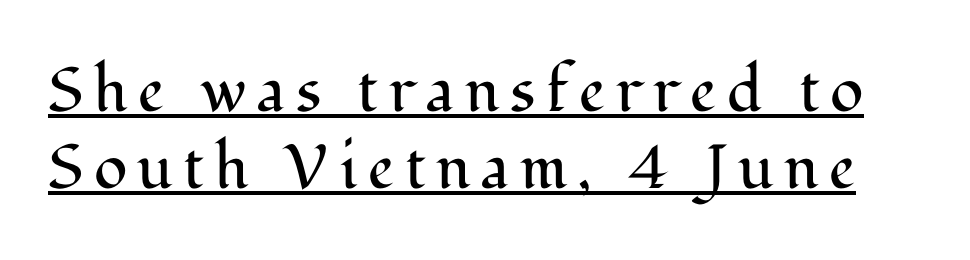
No chunkiness to these letters — they're not bold. The rendering uses the underline text-decoration. I'd call this a serif setting — the letters wear small feet. Ascenders rise straight up at ninety degrees.
